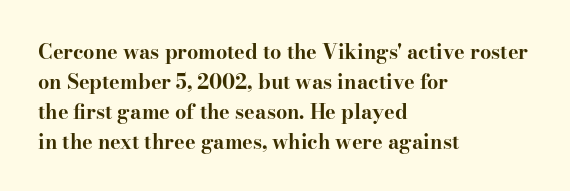
The image shows 20 px bold type, upright; set left-aligned, normal line spacing (1.5x), normal letter spacing, not underlined.
